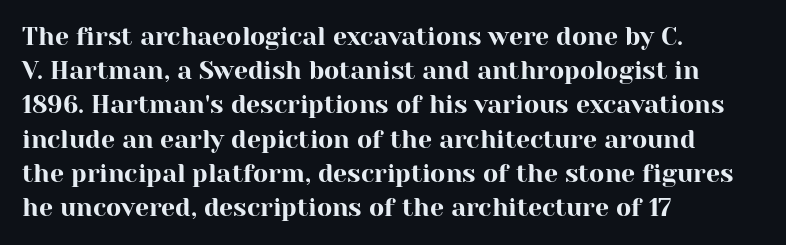
{"italic": "no", "underline": "no", "align": "left", "line_spacing": "normal", "line_spacing_ratio": 1.37, "letter_spacing": "normal", "letter_spacing_em": 0.0, "glyph_px": 25}
